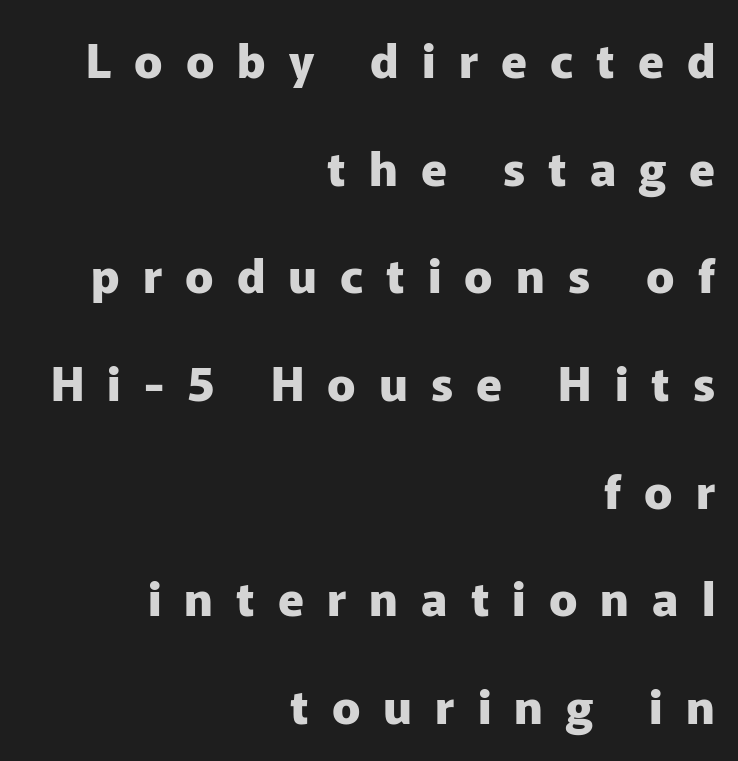
Q: Is the text bold? A: Yes.
Q: Is the text italic (slanted)? A: No, it is upright.
Q: Is the typeface a serif or a sans-serif typeface? A: Sans-serif.
Q: Is the text underlined? A: No.
Q: How is the paragraph aligned? A: Right-aligned.
Q: Is the spacing between letters normal or unusually wide? A: Unusually wide.
Q: Is the spacing between lines tight, normal or loose? A: Loose.
Q: Width (condensed, normal, or wide)? A: Normal.
Q: Stroke contrast? A: Low.
Q: x-height? A: Medium.
Q: Monospaced? A: No.
